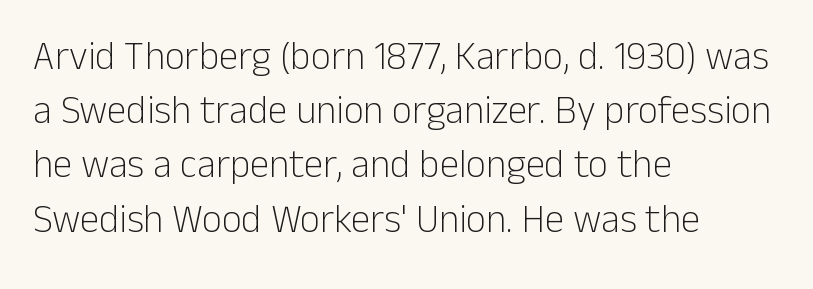
{"serif": "no", "italic": "no", "bold": "no", "weight": "light", "width": "normal", "stroke_contrast": "low", "x_height": "medium", "monospaced": "no", "underline": "no", "align": "left", "line_spacing": "normal", "line_spacing_ratio": 1.39, "letter_spacing": "normal", "letter_spacing_em": 0.0, "glyph_px": 39}
